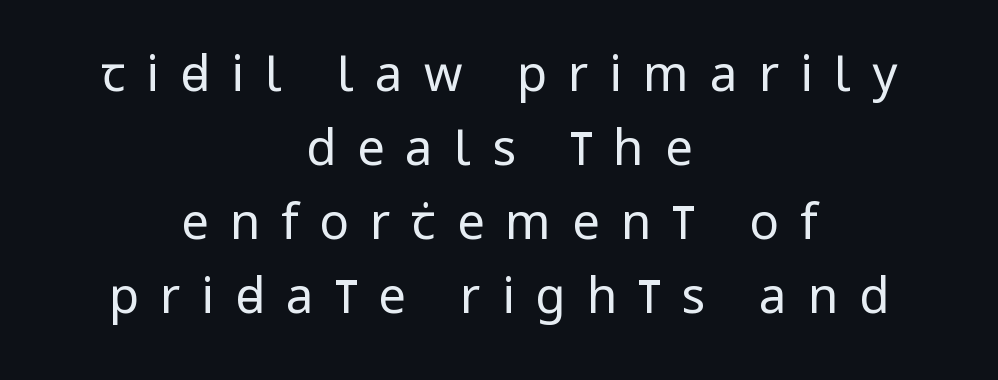
Q: Is the text bold? A: No.
Q: Is the text italic (slanted)? A: No, it is upright.
Q: Is the typeface a serif or a sans-serif typeface? A: Sans-serif.
Q: Is the text underlined? A: No.
Q: How is the paragraph aligned? A: Centered.
Q: Is the spacing between letters normal or unusually wide? A: Unusually wide.
Q: Is the spacing between lines tight, normal or loose? A: Normal.
Q: Width (condensed, normal, or wide)? A: Condensed.
Q: Stroke contrast? A: Low.
Q: x-height? A: Large.
Q: Monospaced? A: No.
